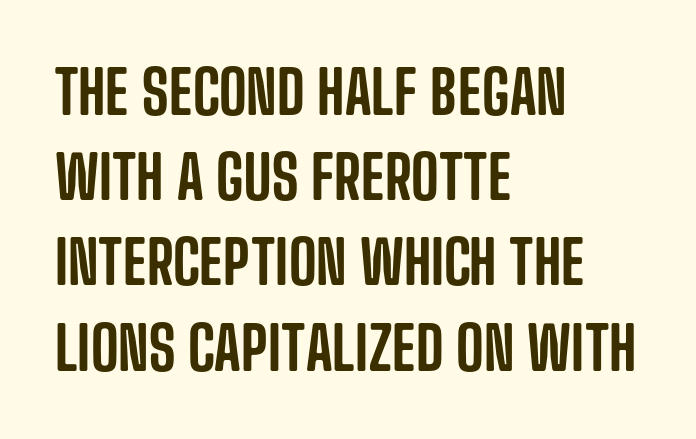
The image shows 60 px condensed sans-serif type, upright; set left-aligned, normal line spacing (1.42x), normal letter spacing, not underlined; low stroke contrast and a large x-height.
